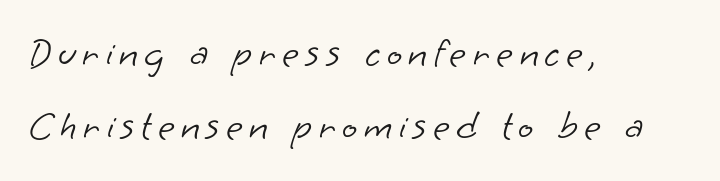
Q: Is the text bold? A: No.
Q: Is the typeface a serif or a sans-serif typeface? A: Sans-serif.
Q: Is the text underlined? A: No.
Q: How is the paragraph aligned? A: Left-aligned.
Q: Width (condensed, normal, or wide)? A: Normal.
Q: Stroke contrast? A: Low.
Q: x-height? A: Small.
Q: Monospaced? A: No.
